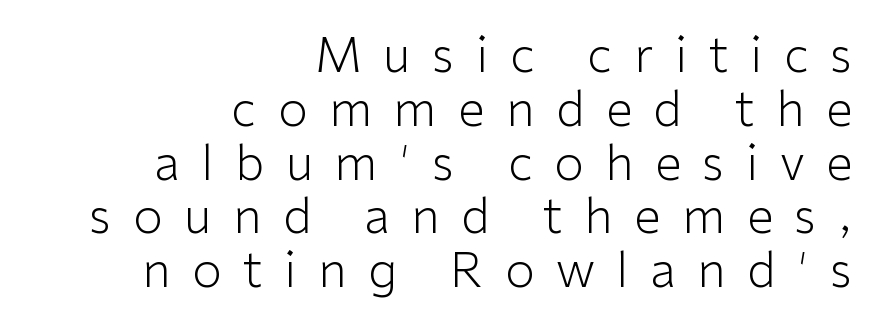
{"serif": "no", "italic": "no", "bold": "no", "weight": "light", "width": "normal", "stroke_contrast": "low", "x_height": "medium", "monospaced": "no", "underline": "no", "align": "right", "line_spacing": "tight", "line_spacing_ratio": 1.12, "letter_spacing": "wide", "letter_spacing_em": 0.45, "glyph_px": 48}
